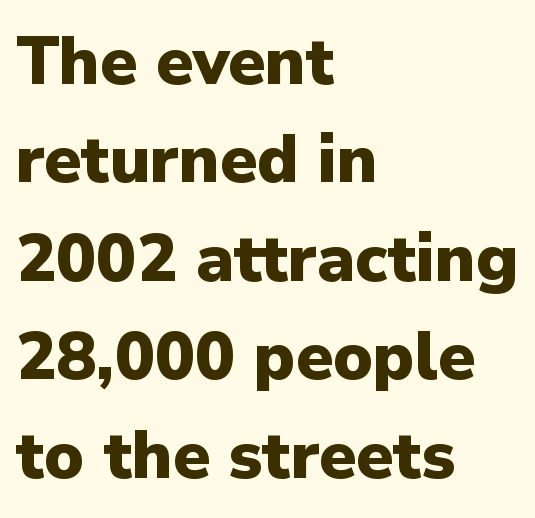
{"serif": "no", "italic": "no", "bold": "yes", "weight": "heavy", "width": "normal", "stroke_contrast": "low", "x_height": "medium", "monospaced": "no", "underline": "no", "align": "left", "line_spacing": "normal", "line_spacing_ratio": 1.47, "letter_spacing": "normal", "letter_spacing_em": 0.0, "glyph_px": 67}
